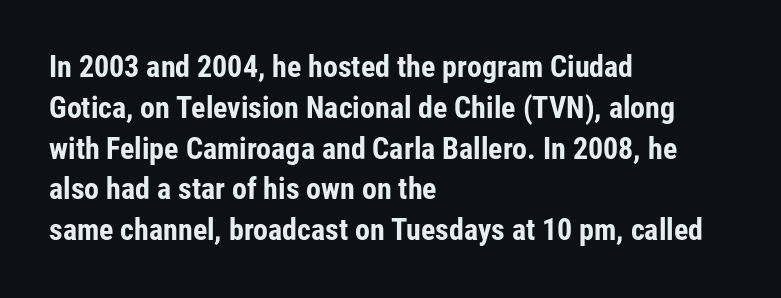
The image shows 30 px bold, condensed sans-serif type, upright; set left-aligned, normal line spacing (1.36x), normal letter spacing, not underlined; low stroke contrast and a medium x-height.
